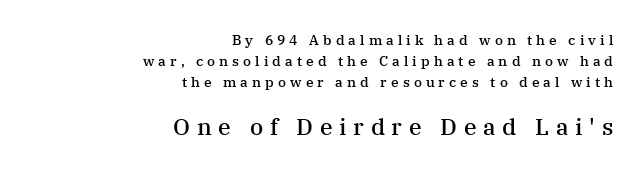
The image shows 23 px text type, upright; set right-aligned, normal line spacing (1.49x), unusually wide letter spacing (+0.29 em), not underlined; the second (bottom) block is 1.64x larger.
